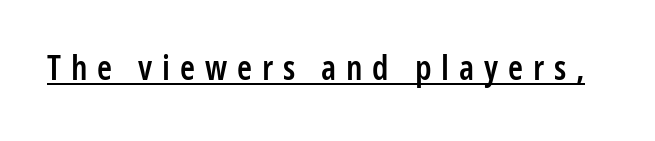
Q: Is the text bold? A: Semi-bold.
Q: Is the text italic (slanted)? A: No, it is upright.
Q: Is the typeface a serif or a sans-serif typeface? A: Sans-serif.
Q: Is the text underlined? A: Yes.
Q: Is the spacing between letters normal or unusually wide? A: Unusually wide.
Q: Width (condensed, normal, or wide)? A: Condensed.
Q: Stroke contrast? A: Low.
Q: x-height? A: Medium.
Q: Monospaced? A: No.
